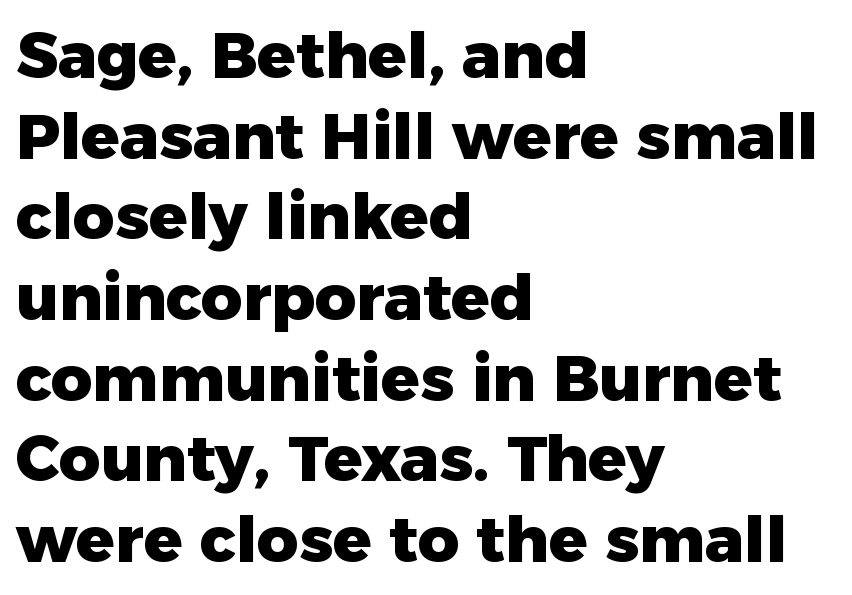
Posture: upright roman. Descenders are the only things crossing below the line. The face used here is proportionally spaced, like ordinary book or web type. Short and long lines alike share a common starting point at left.
